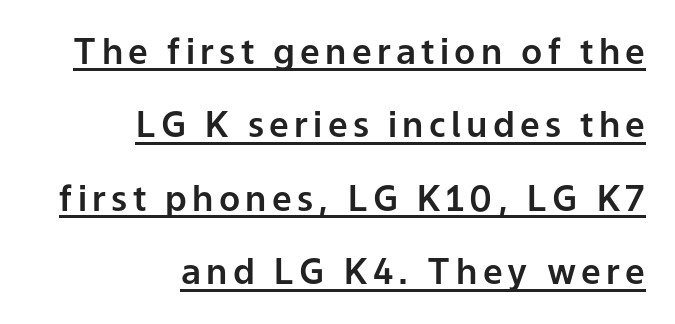
Q: Is the text italic (slanted)? A: No, it is upright.
Q: Is the typeface a serif or a sans-serif typeface? A: Sans-serif.
Q: Is the text underlined? A: Yes.
Q: How is the paragraph aligned? A: Right-aligned.
Q: Is the spacing between lines tight, normal or loose? A: Loose.
Q: Width (condensed, normal, or wide)? A: Normal.
Q: Stroke contrast? A: Low.
Q: x-height? A: Medium.
Q: Monospaced? A: No.
